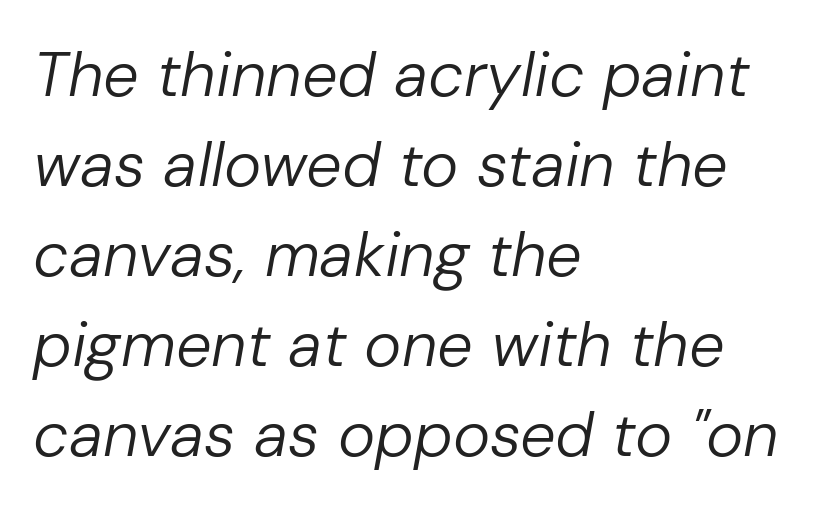
Q: Is the text bold? A: No.
Q: Is the text italic (slanted)? A: Yes, it leans right by about 10 degrees.
Q: Is the text underlined? A: No.
Q: How is the paragraph aligned? A: Left-aligned.
Q: Is the spacing between letters normal or unusually wide? A: Normal.
Q: Is the spacing between lines tight, normal or loose? A: Normal.
Q: Width (condensed, normal, or wide)? A: Normal.
Q: Stroke contrast? A: Low.
Q: x-height? A: Medium.
Q: Monospaced? A: No.
